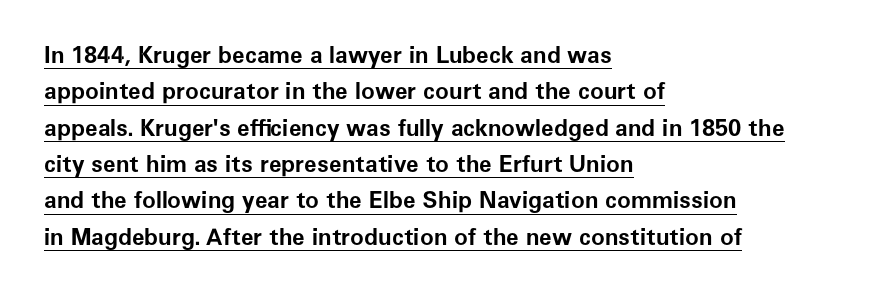
Q: Is the text bold? A: Yes.
Q: Is the text italic (slanted)? A: No, it is upright.
Q: Is the text underlined? A: Yes.
Q: How is the paragraph aligned? A: Left-aligned.
Q: Is the spacing between letters normal or unusually wide? A: Normal.
Q: Is the spacing between lines tight, normal or loose? A: Normal.
